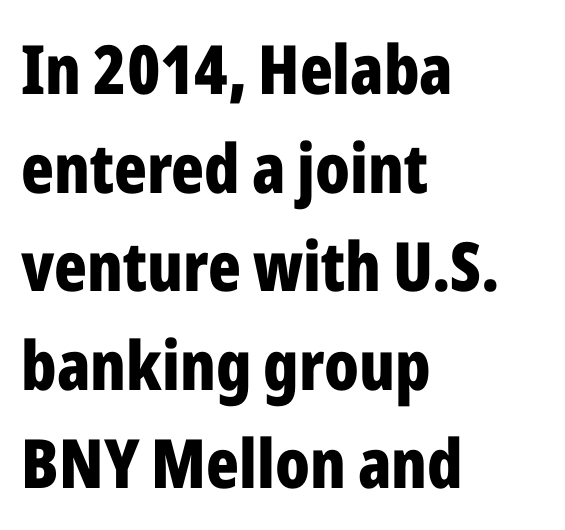
{"serif": "no", "italic": "no", "bold": "yes", "weight": "bold", "width": "condensed", "stroke_contrast": "low", "x_height": "medium", "monospaced": "no", "underline": "no", "align": "left", "line_spacing": "normal", "line_spacing_ratio": 1.45, "letter_spacing": "normal", "letter_spacing_em": 0.0, "glyph_px": 68}
